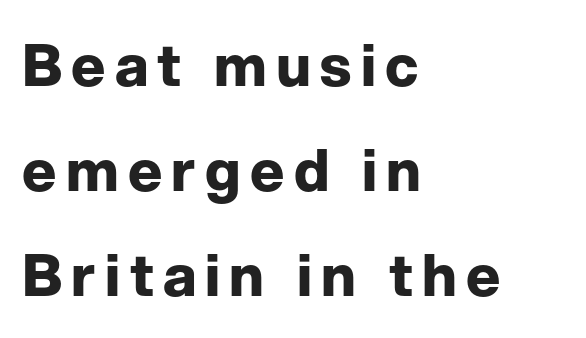
Q: Is the text bold? A: Yes.
Q: Is the text italic (slanted)? A: No, it is upright.
Q: Is the typeface a serif or a sans-serif typeface? A: Sans-serif.
Q: Is the text underlined? A: No.
Q: How is the paragraph aligned? A: Left-aligned.
Q: Width (condensed, normal, or wide)? A: Normal.
Q: Stroke contrast? A: Low.
Q: x-height? A: Medium.
Q: Monospaced? A: No.
